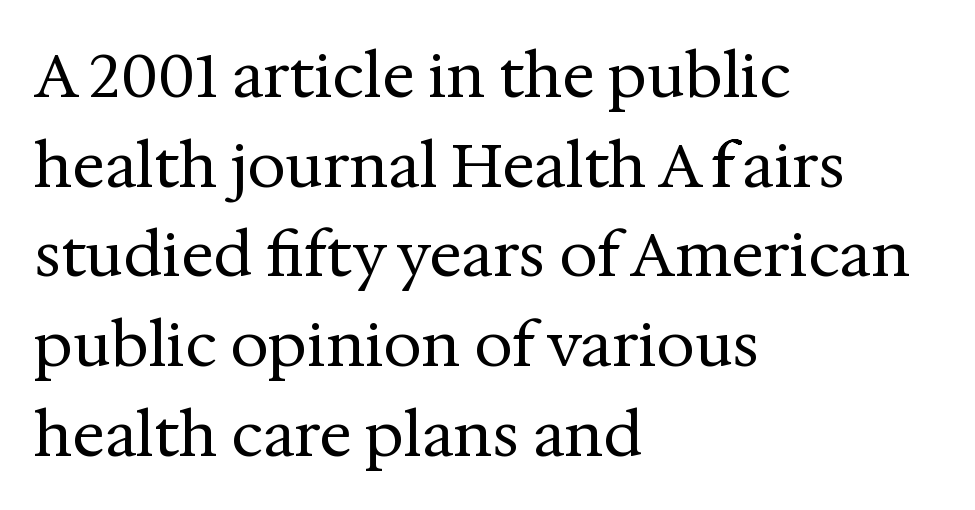
The image shows 61 px regular-weight serif type, upright; set left-aligned, normal line spacing (1.47x), normal letter spacing, not underlined; medium stroke contrast and a medium x-height.
